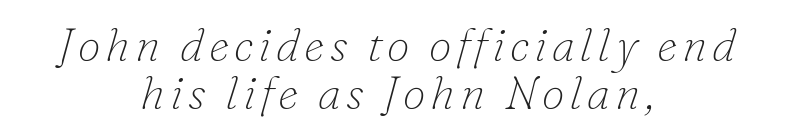
Q: Is the text bold? A: No.
Q: Is the text italic (slanted)? A: Yes, it leans right by about 16 degrees.
Q: Is the typeface a serif or a sans-serif typeface? A: Serif.
Q: Is the text underlined? A: No.
Q: How is the paragraph aligned? A: Centered.
Q: Is the spacing between lines tight, normal or loose? A: Tight.
Q: Width (condensed, normal, or wide)? A: Normal.
Q: Stroke contrast? A: Low.
Q: x-height? A: Small.
Q: Monospaced? A: No.
